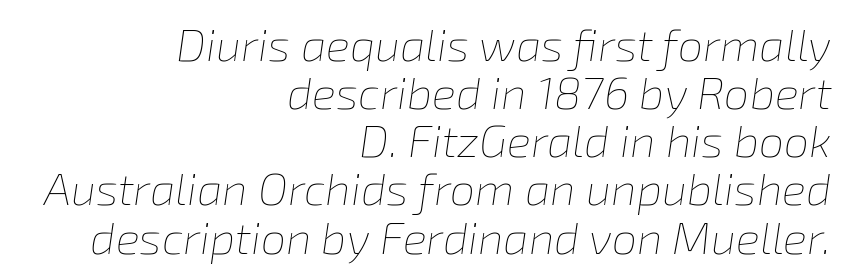
Q: Is the text bold? A: No.
Q: Is the text italic (slanted)? A: Yes, it leans right by about 8 degrees.
Q: Is the text underlined? A: No.
Q: How is the paragraph aligned? A: Right-aligned.
Q: Is the spacing between letters normal or unusually wide? A: Normal.
Q: Is the spacing between lines tight, normal or loose? A: Tight.
Q: Width (condensed, normal, or wide)? A: Normal.
Q: Stroke contrast? A: Low.
Q: x-height? A: Medium.
Q: Monospaced? A: No.
